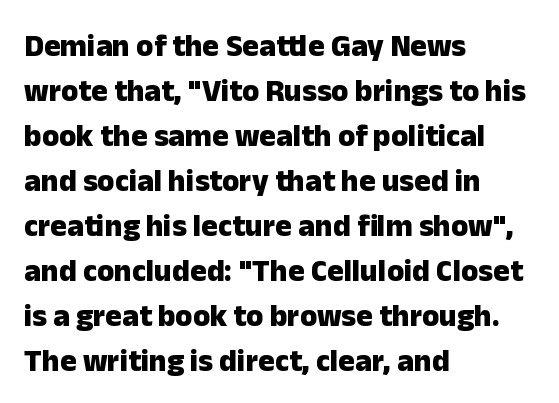
Q: Is the text bold? A: Yes.
Q: Is the text italic (slanted)? A: No, it is upright.
Q: Is the typeface a serif or a sans-serif typeface? A: Sans-serif.
Q: Is the text underlined? A: No.
Q: How is the paragraph aligned? A: Left-aligned.
Q: Is the spacing between letters normal or unusually wide? A: Normal.
Q: Is the spacing between lines tight, normal or loose? A: Normal.
Q: Width (condensed, normal, or wide)? A: Normal.
Q: Stroke contrast? A: Low.
Q: x-height? A: Medium.
Q: Monospaced? A: No.
